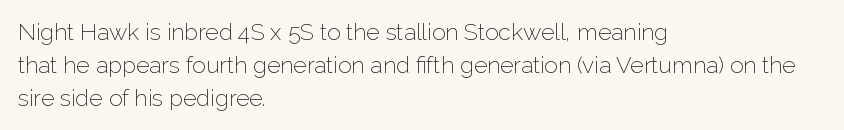
Honestly, the row spacing looks completely unremarkable. Caption: face not bold, strokes unweighted. Posture: vertical. This rendering features lettering with no underline. The setting favours the left margin, as ordinary paragraphs usually do.
